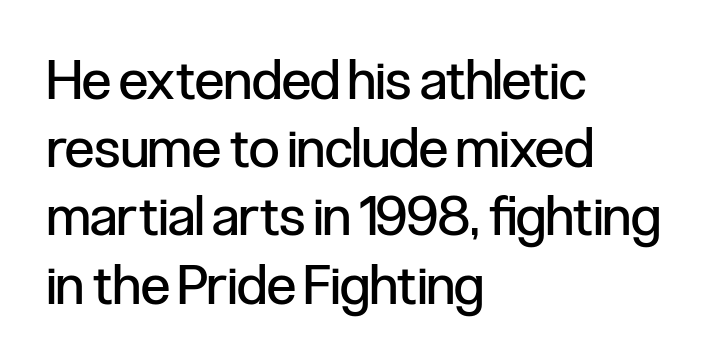
{"serif": "no", "italic": "no", "bold": "no", "weight": "regular", "width": "condensed", "stroke_contrast": "low", "x_height": "medium", "monospaced": "no", "underline": "no", "align": "left", "line_spacing_ratio": 1.24, "letter_spacing": "normal", "letter_spacing_em": 0.0, "glyph_px": 55}
